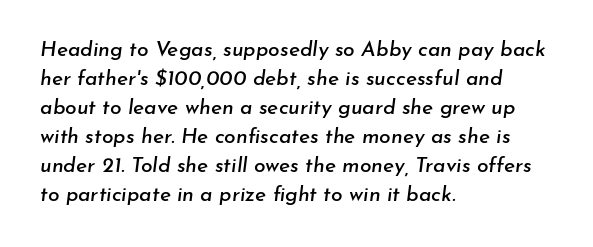
The image shows 21 px text type, italic (leaning right); set left-aligned, normal line spacing (1.38x), normal letter spacing, not underlined.
